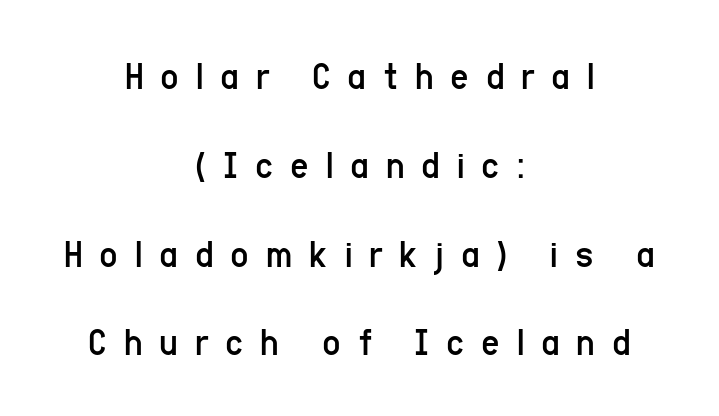
{"serif": "no", "italic": "no", "bold": "no", "weight": "regular", "width": "condensed", "stroke_contrast": "low", "x_height": "medium", "monospaced": "no", "underline": "no", "align": "center", "line_spacing": "loose", "line_spacing_ratio": 2.22, "letter_spacing": "wide", "letter_spacing_em": 0.42, "glyph_px": 40}
